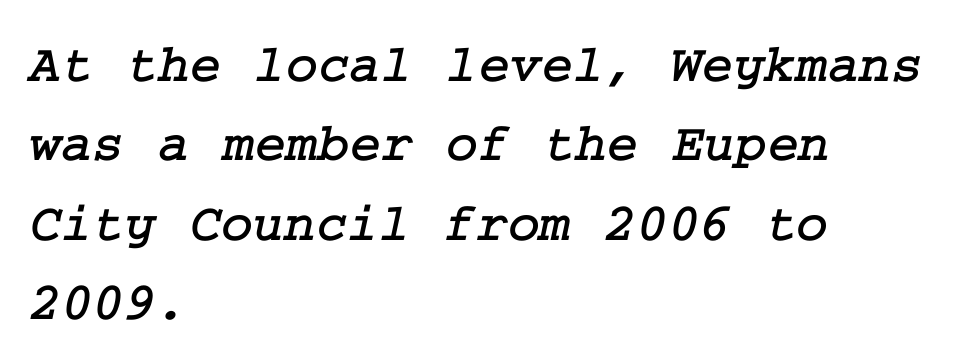
The image shows 54 px serif type; set left-aligned, normal line spacing (1.47x), normal letter spacing, not underlined; low stroke contrast and a medium x-height.
